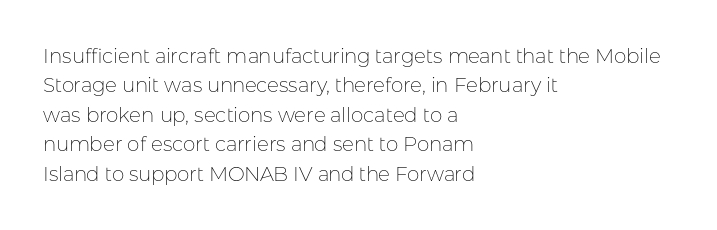
Look at the tracking — it's just the regular setting, nothing added. This sample keeps an unexceptional amount of space between lines. A typesetter would mark this as roman, not italic. Each row of text sits above clean, open space. Ink coverage per letter is moderate at most. This rendering uses left alignment, leaving the right contour irregular.
